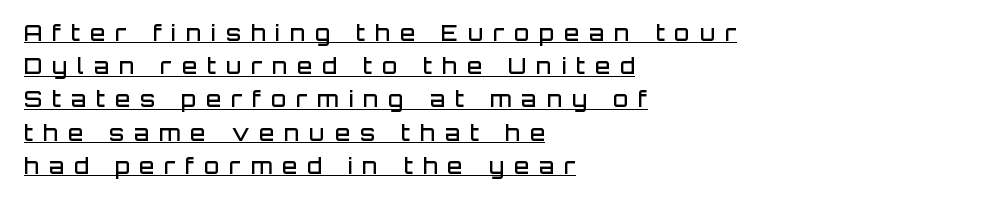
{"italic": "no", "bold": "semi", "underline": "yes", "align": "left", "line_spacing": "normal", "line_spacing_ratio": 1.51, "letter_spacing": "wide", "letter_spacing_em": 0.45, "glyph_px": 22}
